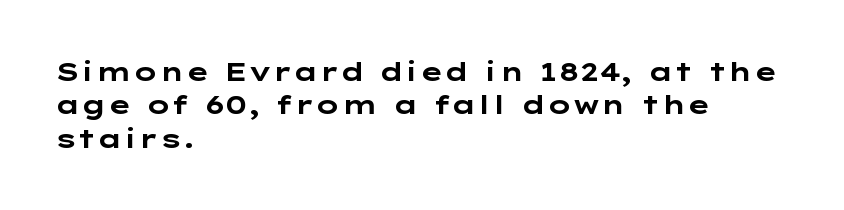
{"italic": "no", "bold": "yes", "underline": "no", "align": "left", "line_spacing": "normal", "line_spacing_ratio": 1.28, "letter_spacing": "normal", "letter_spacing_em": 0.0, "glyph_px": 26}
